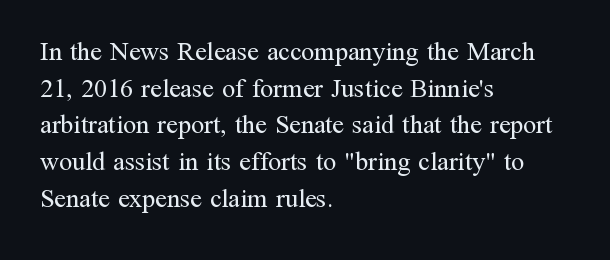
In CSS terms this would be text-align: left. The words here are not underlined. The font is comparable to plain body text, perhaps lighter. Every character sits straight up, as roman type does. The vertical gap from one line to the next is medium. Compared with typical body copy, the letter spacing here is the same.
